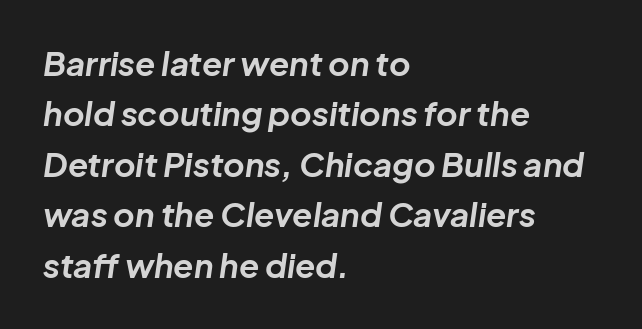
Q: Is the text bold? A: Yes.
Q: Is the text italic (slanted)? A: Yes, it leans right by about 8 degrees.
Q: Is the text underlined? A: No.
Q: How is the paragraph aligned? A: Left-aligned.
Q: Is the spacing between letters normal or unusually wide? A: Normal.
Q: Is the spacing between lines tight, normal or loose? A: Normal.
Q: Width (condensed, normal, or wide)? A: Normal.
Q: Stroke contrast? A: Low.
Q: x-height? A: Medium.
Q: Monospaced? A: No.
